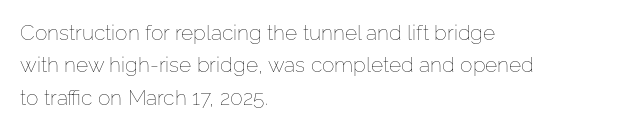
{"italic": "no", "bold": "no", "underline": "no", "align": "left", "line_spacing": "normal", "line_spacing_ratio": 1.54, "letter_spacing": "normal", "letter_spacing_em": 0.0, "glyph_px": 21}
